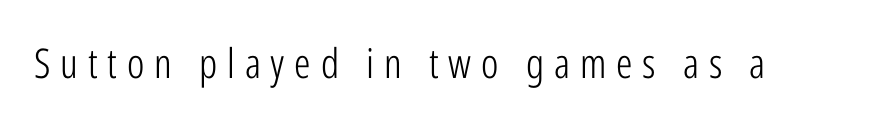
{"serif": "no", "italic": "no", "bold": "no", "weight": "light", "width": "condensed", "stroke_contrast": "low", "x_height": "medium", "monospaced": "no", "underline": "no", "letter_spacing": "wide", "letter_spacing_em": 0.24, "glyph_px": 41}
